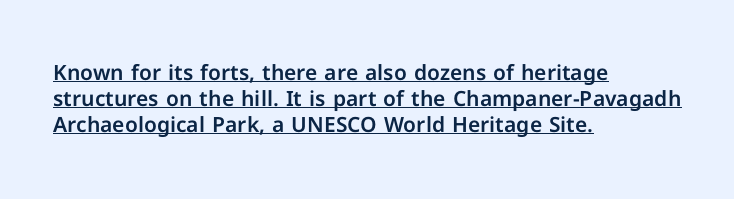
Q: Is the text italic (slanted)? A: No, it is upright.
Q: Is the text underlined? A: Yes.
Q: How is the paragraph aligned? A: Left-aligned.
Q: Is the spacing between letters normal or unusually wide? A: Normal.
